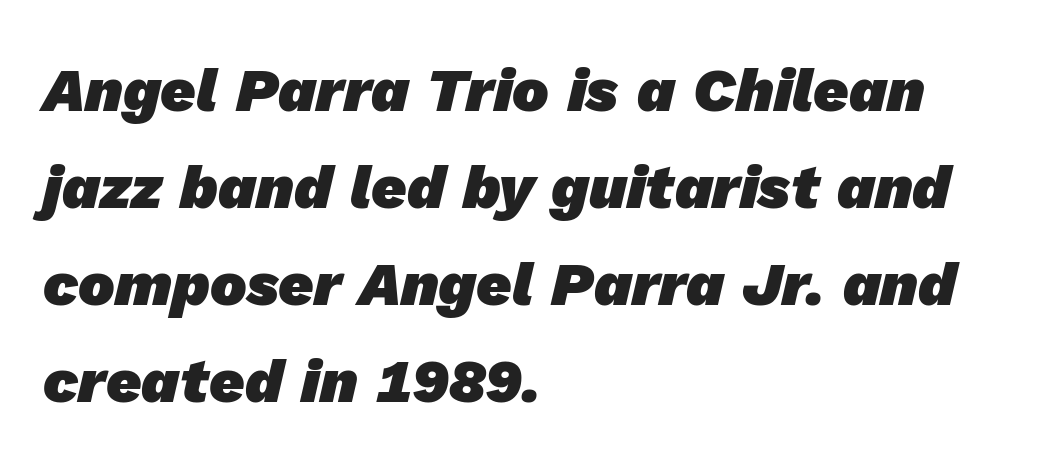
Q: Is the text bold? A: Yes.
Q: Is the typeface a serif or a sans-serif typeface? A: Sans-serif.
Q: Is the text underlined? A: No.
Q: How is the paragraph aligned? A: Left-aligned.
Q: Is the spacing between letters normal or unusually wide? A: Normal.
Q: Is the spacing between lines tight, normal or loose? A: Normal.
Q: Width (condensed, normal, or wide)? A: Normal.
Q: Stroke contrast? A: Low.
Q: x-height? A: Medium.
Q: Monospaced? A: No.
